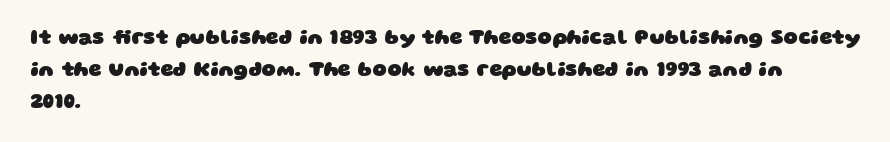
Students, this is bold: see how much ink each stroke carries. The letterforms sit shoulder to shoulder at normal distance. Does the copy run flush right? No — it runs flush left. Bare-footed words on every line.
